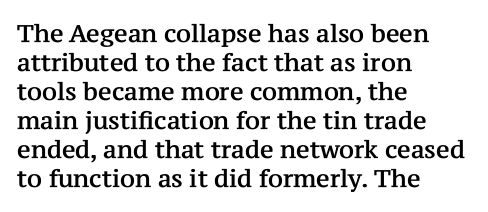
{"italic": "no", "underline": "no", "align": "left", "line_spacing_ratio": 1.21, "letter_spacing": "normal", "letter_spacing_em": 0.0, "glyph_px": 24}
